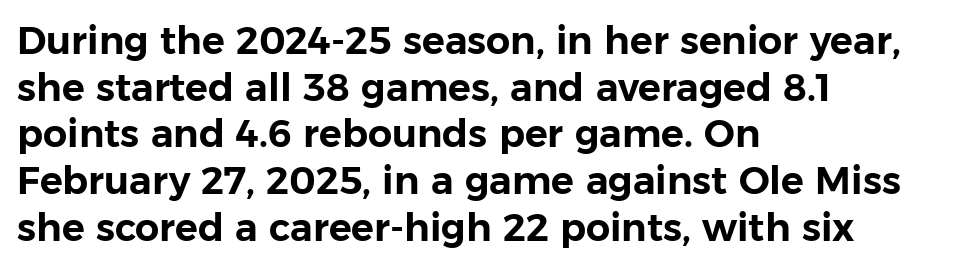
The face used here is proportionally spaced, like ordinary book or web type. These lines are set flush left with a ragged right edge. The typography opts for an upright posture over an oblique one. The line texture is even and compact thanks to regular tracking.
